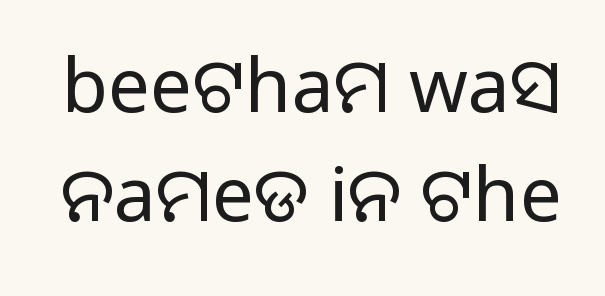
Q: Is the text italic (slanted)? A: No, it is upright.
Q: Is the typeface a serif or a sans-serif typeface? A: Sans-serif.
Q: Is the text underlined? A: No.
Q: Is the spacing between letters normal or unusually wide? A: Normal.
Q: Is the spacing between lines tight, normal or loose? A: Normal.
Q: Width (condensed, normal, or wide)? A: Normal.
Q: Stroke contrast? A: Medium.
Q: Monospaced? A: No.
